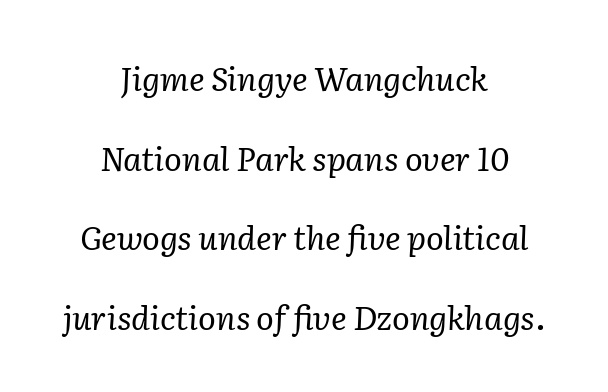
Q: Is the text bold? A: No.
Q: Is the text italic (slanted)? A: Yes, it leans right by about 2 degrees.
Q: Is the typeface a serif or a sans-serif typeface? A: Serif.
Q: Is the text underlined? A: No.
Q: How is the paragraph aligned? A: Centered.
Q: Is the spacing between letters normal or unusually wide? A: Normal.
Q: Is the spacing between lines tight, normal or loose? A: Loose.
Q: Width (condensed, normal, or wide)? A: Normal.
Q: Stroke contrast? A: Low.
Q: x-height? A: Medium.
Q: Monospaced? A: No.
